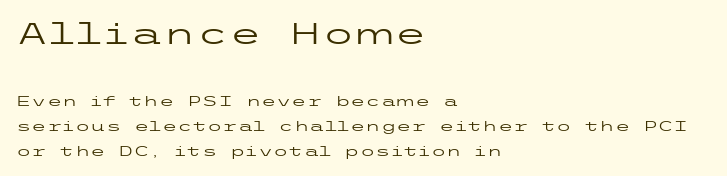
Q: Is the text bold? A: No.
Q: Is the text italic (slanted)? A: No, it is upright.
Q: Is the typeface a serif or a sans-serif typeface? A: Sans-serif.
Q: Is the text underlined? A: No.
Q: How is the paragraph aligned? A: Left-aligned.
Q: Is the spacing between letters normal or unusually wide? A: Normal.
Q: Which block of text is set in a larger size, the first (top) or the second (bottom)? A: The first (top) one.
Q: Width (condensed, normal, or wide)? A: Wide.
Q: Stroke contrast? A: Low.
Q: x-height? A: Medium.
